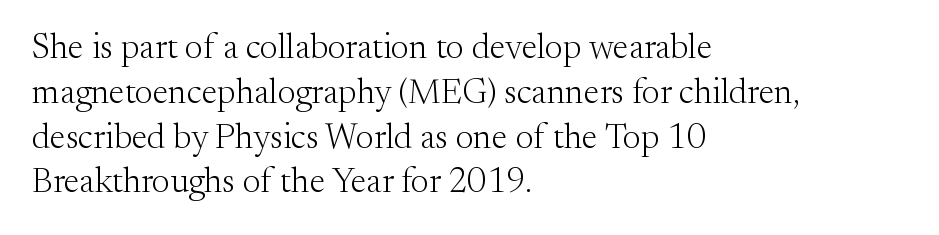
Is the type heavy? It reads as light-to-regular instead. The typeface chosen for these lines features serifs. Bare-footed words on every line. The vertical gap from one line to the next is medium.
